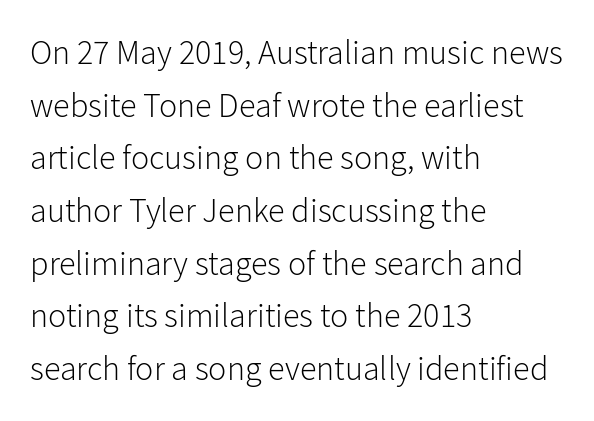
Q: Is the text bold? A: No.
Q: Is the text italic (slanted)? A: No, it is upright.
Q: Is the typeface a serif or a sans-serif typeface? A: Sans-serif.
Q: Is the text underlined? A: No.
Q: How is the paragraph aligned? A: Left-aligned.
Q: Is the spacing between letters normal or unusually wide? A: Normal.
Q: Is the spacing between lines tight, normal or loose? A: Normal.
Q: Width (condensed, normal, or wide)? A: Normal.
Q: Stroke contrast? A: Low.
Q: x-height? A: Medium.
Q: Monospaced? A: No.
